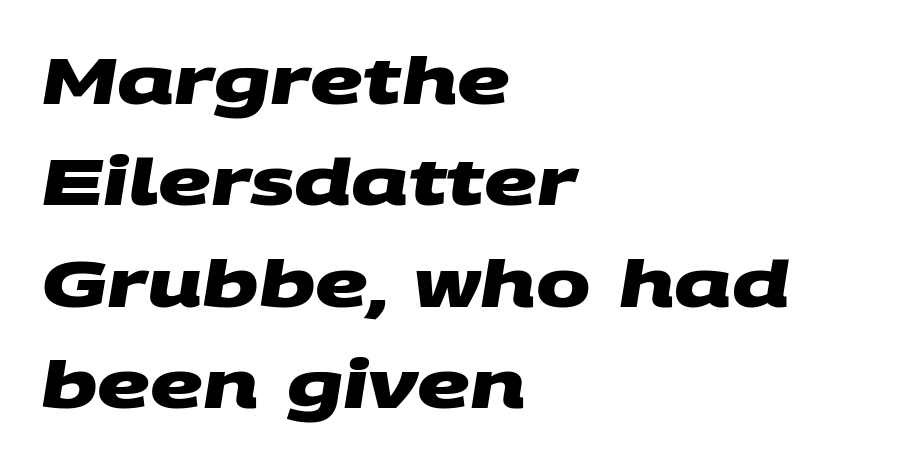
{"serif": "no", "bold": "yes", "weight": "heavy", "width": "wide", "stroke_contrast": "medium", "x_height": "large", "monospaced": "no", "underline": "no", "align": "left", "line_spacing": "normal", "line_spacing_ratio": 1.56, "letter_spacing": "normal", "letter_spacing_em": 0.0, "glyph_px": 65}
